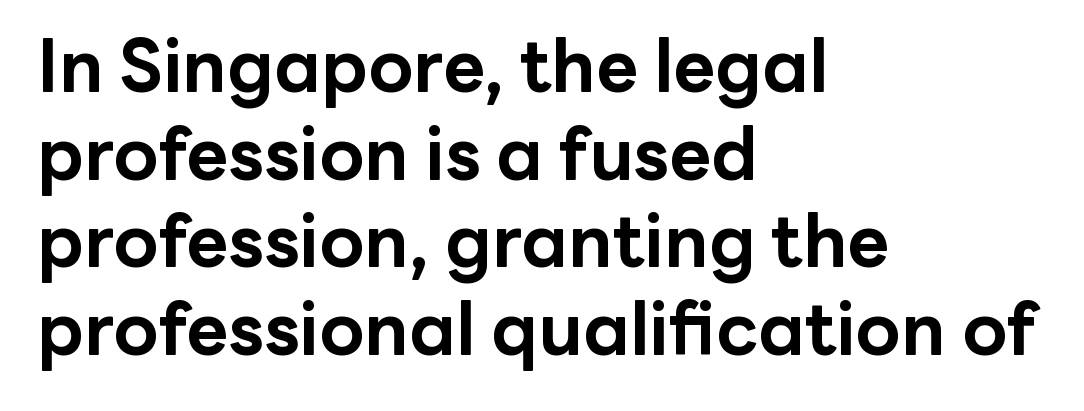
Q: Is the text bold? A: Yes.
Q: Is the text italic (slanted)? A: No, it is upright.
Q: Is the typeface a serif or a sans-serif typeface? A: Sans-serif.
Q: Is the text underlined? A: No.
Q: How is the paragraph aligned? A: Left-aligned.
Q: Is the spacing between letters normal or unusually wide? A: Normal.
Q: Width (condensed, normal, or wide)? A: Normal.
Q: Stroke contrast? A: Low.
Q: x-height? A: Medium.
Q: Monospaced? A: No.
